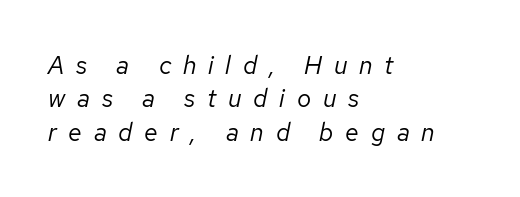
The image shows 25 px text type, italic (leaning right); set left-aligned, normal line spacing (1.34x), unusually wide letter spacing (+0.47 em), not underlined.
